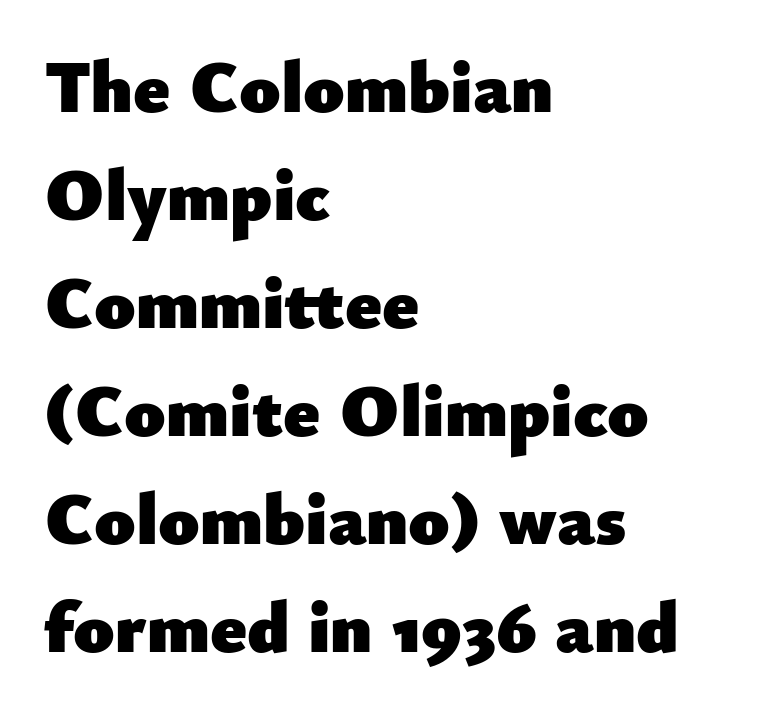
Q: Is the text bold? A: Yes.
Q: Is the text italic (slanted)? A: No, it is upright.
Q: Is the typeface a serif or a sans-serif typeface? A: Sans-serif.
Q: Is the text underlined? A: No.
Q: How is the paragraph aligned? A: Left-aligned.
Q: Is the spacing between letters normal or unusually wide? A: Normal.
Q: Is the spacing between lines tight, normal or loose? A: Normal.
Q: Width (condensed, normal, or wide)? A: Normal.
Q: Stroke contrast? A: Low.
Q: x-height? A: Small.
Q: Monospaced? A: No.
